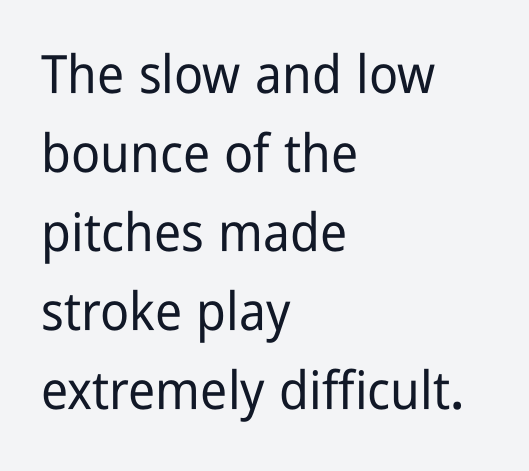
Q: Is the text italic (slanted)? A: No, it is upright.
Q: Is the typeface a serif or a sans-serif typeface? A: Sans-serif.
Q: Is the text underlined? A: No.
Q: How is the paragraph aligned? A: Left-aligned.
Q: Is the spacing between letters normal or unusually wide? A: Normal.
Q: Is the spacing between lines tight, normal or loose? A: Normal.
Q: Width (condensed, normal, or wide)? A: Condensed.
Q: Stroke contrast? A: Low.
Q: x-height? A: Medium.
Q: Monospaced? A: No.
